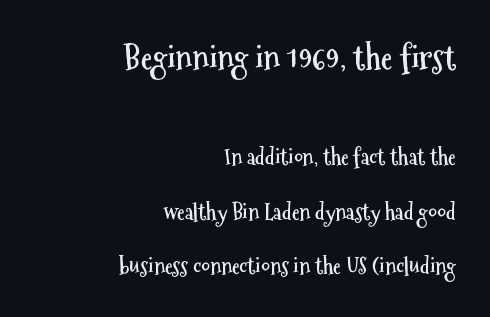
{"serif": "no", "italic": "no", "bold": "yes", "weight": "semibold", "width": "condensed", "stroke_contrast": "medium", "x_height": "medium", "monospaced": "no", "underline": "no", "align": "right", "line_spacing": "loose", "line_spacing_ratio": 2.48, "letter_spacing": "normal", "letter_spacing_em": 0.0, "larger_block": "first", "size_ratio": 1.5, "glyph_px": 33}
